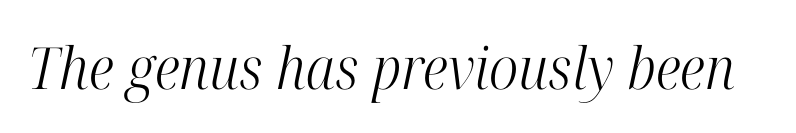
The whole block is typeset with a tilt. The face used here is proportionally spaced, like ordinary book or web type. The font family rendered here belongs to the serif group. The passage shown is not bold in any degree. Observe the ordinary spacing: letters are neighbours, not strangers.
